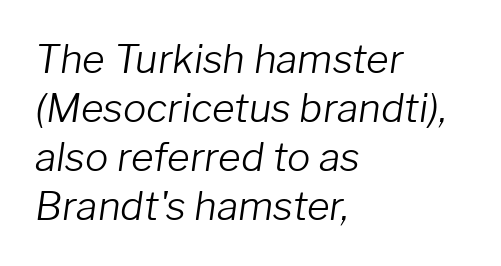
Q: Is the text bold? A: No.
Q: Is the text italic (slanted)? A: Yes, it leans right by about 8 degrees.
Q: Is the text underlined? A: No.
Q: How is the paragraph aligned? A: Left-aligned.
Q: Is the spacing between letters normal or unusually wide? A: Normal.
Q: Is the spacing between lines tight, normal or loose? A: Normal.
Q: Width (condensed, normal, or wide)? A: Normal.
Q: Stroke contrast? A: Low.
Q: x-height? A: Medium.
Q: Monospaced? A: No.
